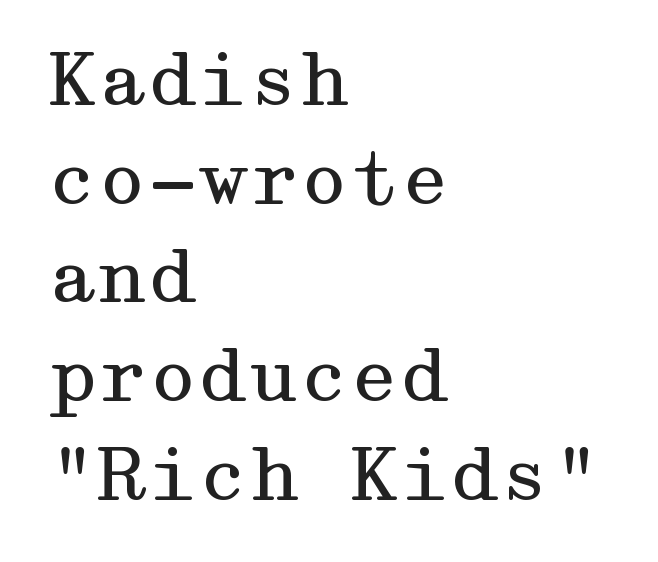
Q: Is the text bold? A: No.
Q: Is the text italic (slanted)? A: No, it is upright.
Q: Is the typeface a serif or a sans-serif typeface? A: Serif.
Q: Is the text underlined? A: No.
Q: How is the paragraph aligned? A: Left-aligned.
Q: Is the spacing between letters normal or unusually wide? A: Normal.
Q: Is the spacing between lines tight, normal or loose? A: Normal.
Q: Width (condensed, normal, or wide)? A: Wide.
Q: Stroke contrast? A: Medium.
Q: x-height? A: Medium.
